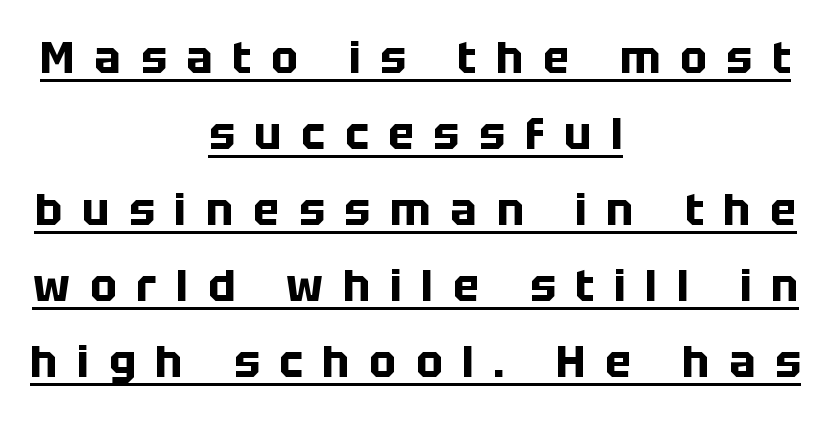
Q: Is the text bold? A: Yes.
Q: Is the text italic (slanted)? A: No, it is upright.
Q: Is the typeface a serif or a sans-serif typeface? A: Sans-serif.
Q: Is the text underlined? A: Yes.
Q: How is the paragraph aligned? A: Centered.
Q: Is the spacing between letters normal or unusually wide? A: Unusually wide.
Q: Width (condensed, normal, or wide)? A: Normal.
Q: Stroke contrast? A: Low.
Q: x-height? A: Large.
Q: Monospaced? A: No.
